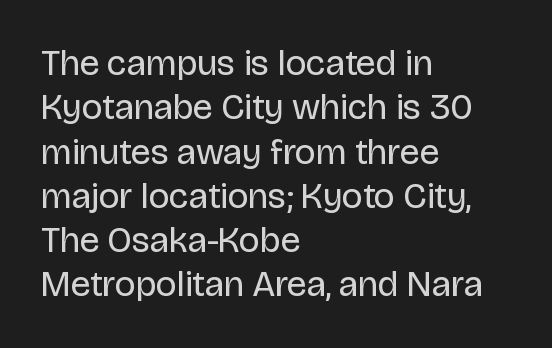
The image shows 36 px regular-weight sans-serif type, upright; set left-aligned, line spacing 1.23x, normal letter spacing, not underlined; low stroke contrast and a large x-height.
